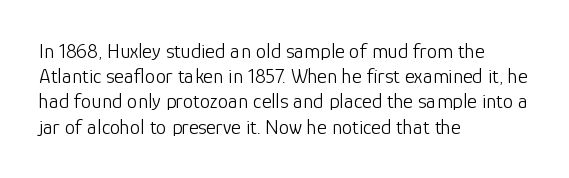
The letterforms sit shoulder to shoulder at normal distance. Typeset ragged right — the left edge is the straight one. The lettering holds an erect, upright posture throughout. Vertical stems look standard width or narrower in stroke. Beneath every word, the page is bare.
